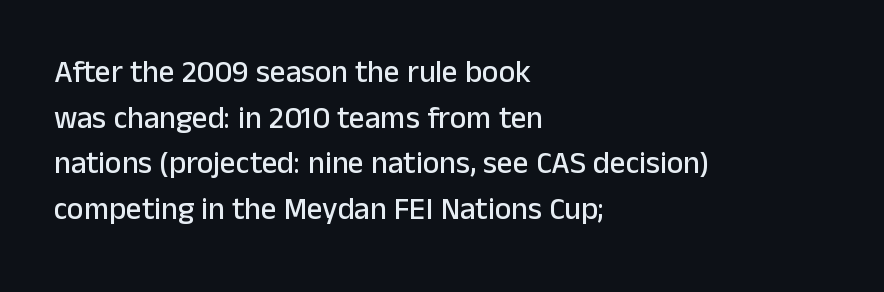
{"serif": "no", "italic": "no", "width": "normal", "stroke_contrast": "low", "x_height": "medium", "monospaced": "no", "underline": "no", "align": "left", "line_spacing": "normal", "line_spacing_ratio": 1.47, "letter_spacing": "normal", "letter_spacing_em": 0.0, "glyph_px": 31}
